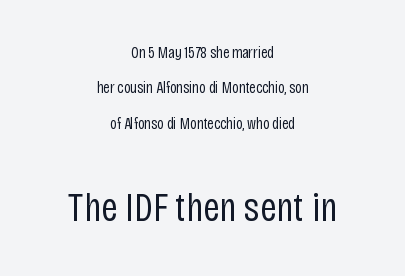
Q: Is the text bold? A: No.
Q: Is the text italic (slanted)? A: No, it is upright.
Q: Is the typeface a serif or a sans-serif typeface? A: Sans-serif.
Q: Is the text underlined? A: No.
Q: How is the paragraph aligned? A: Centered.
Q: Is the spacing between letters normal or unusually wide? A: Normal.
Q: Is the spacing between lines tight, normal or loose? A: Loose.
Q: Which block of text is set in a larger size, the first (top) or the second (bottom)? A: The second (bottom) one.
Q: Width (condensed, normal, or wide)? A: Condensed.
Q: Stroke contrast? A: Low.
Q: x-height? A: Large.
Q: Monospaced? A: No.
